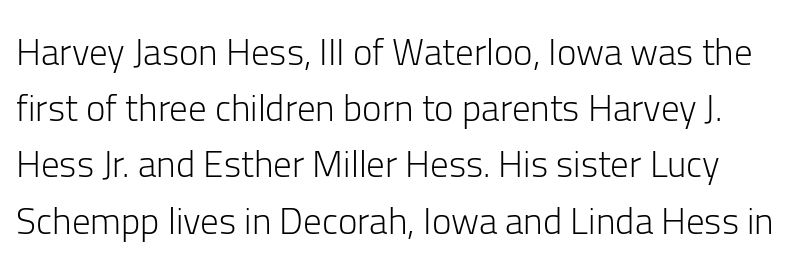
You can tell it's not italic because the verticals are truly vertical. Is the letter spacing exaggerated? No — it looks like the ordinary default. Students, observe: this is what conventionally led text looks like. Are there feet on the stems? There aren't — it's a sans. Stroke thickness stays within the range of a standard reading face or lighter. Spacing verdict: proportional, widths tailored to each character.
